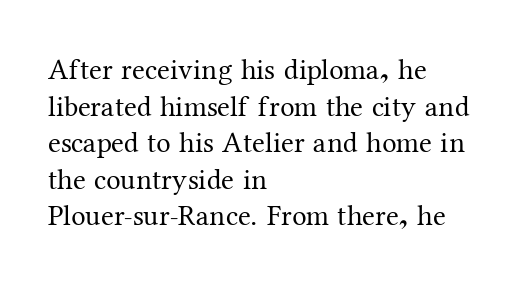
The image shows 29 px regular-weight serif type, upright; set left-aligned, normal line spacing (1.26x), normal letter spacing, not underlined; medium stroke contrast and a medium x-height.
